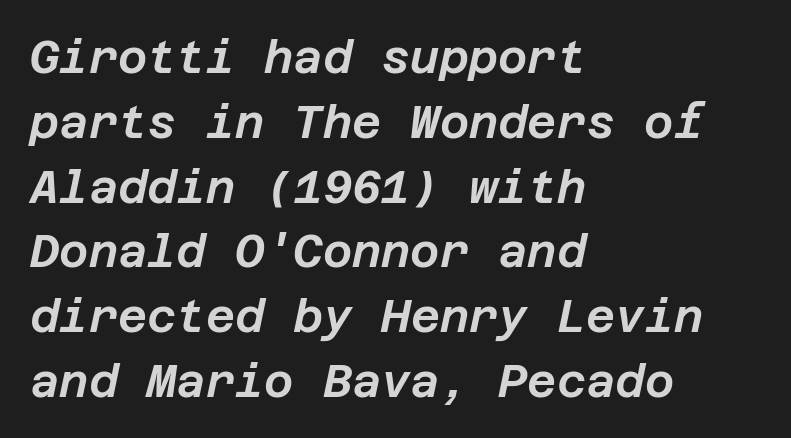
The specimen omits any rule beneath the text block's lines. Compared with typical body copy, the letter spacing here is the same. Regarding leading, the lines here are spaced in the standard way. A typesetter would mark this as italic. A classic flush-left, rag-right setting is used for this passage.
